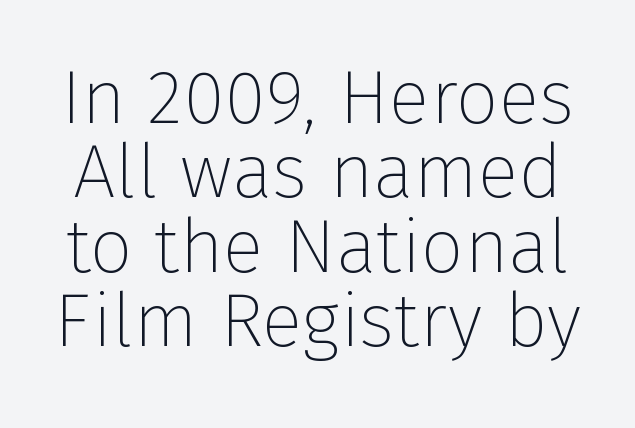
{"serif": "no", "italic": "no", "bold": "no", "weight": "thin", "width": "normal", "stroke_contrast": "low", "x_height": "medium", "monospaced": "no", "underline": "no", "line_spacing": "tight", "line_spacing_ratio": 0.98, "letter_spacing": "normal", "letter_spacing_em": 0.0, "glyph_px": 76}
